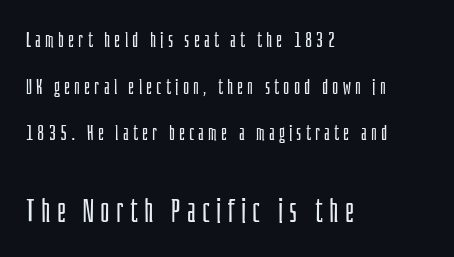
{"serif": "no", "italic": "no", "bold": "no", "weight": "light", "width": "condensed", "stroke_contrast": "low", "x_height": "large", "monospaced": "no", "underline": "no", "align": "left", "line_spacing": "loose", "line_spacing_ratio": 2.22, "letter_spacing": "wide", "letter_spacing_em": 0.2, "larger_block": "second", "size_ratio": 1.52, "glyph_px": 32}
